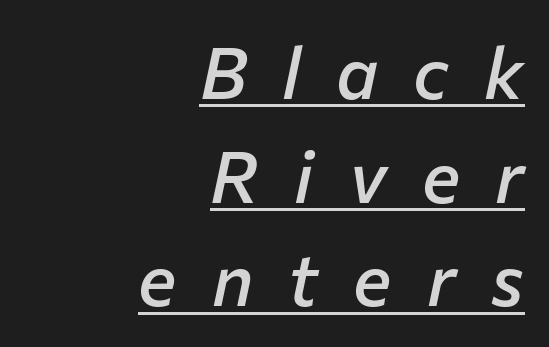
{"italic": "yes", "lean": "right", "slant_degrees": 12, "bold": "semi", "weight": "semibold", "width": "normal", "stroke_contrast": "low", "x_height": "medium", "monospaced": "no", "underline": "yes", "align": "right", "line_spacing": "normal", "line_spacing_ratio": 1.44, "letter_spacing": "wide", "letter_spacing_em": 0.49, "glyph_px": 72}
